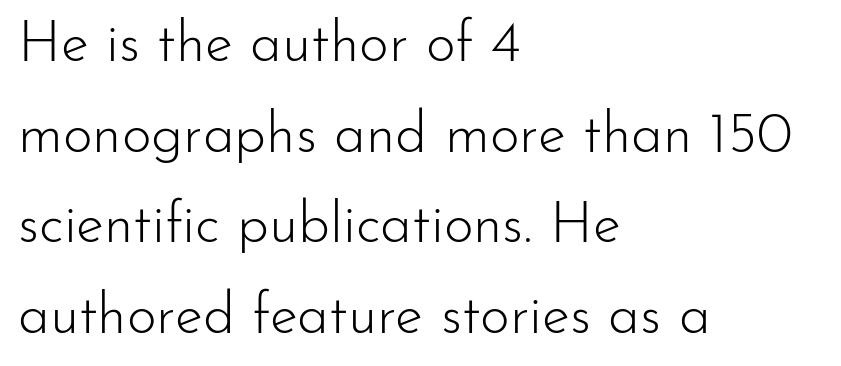
Vertical strokes here are truly vertical. Do the characters align in a grid? No, the font is proportional. No chunkiness to these letters — they're not bold. Glyph-to-glyph distance matches everyday printed text. Note: no serifs on the glyphs. Letters rest on an invisible, unmarked baseline.
